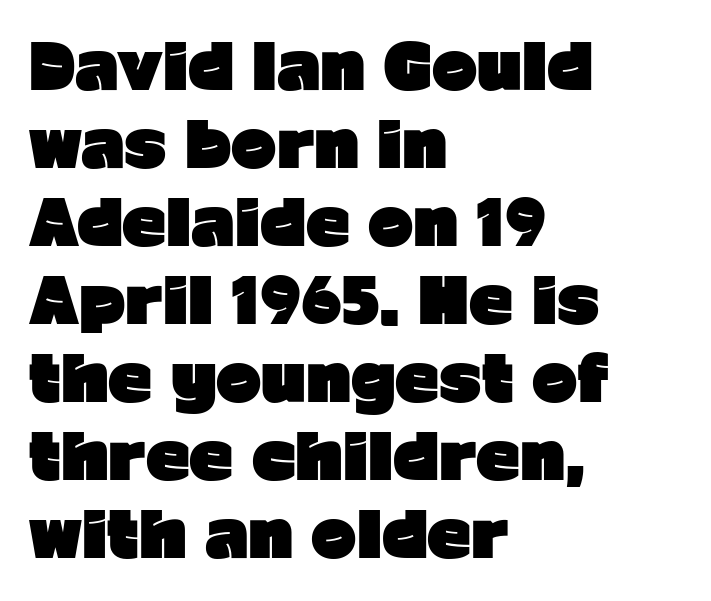
{"serif": "no", "italic": "no", "bold": "yes", "weight": "heavy", "width": "normal", "stroke_contrast": "low", "x_height": "medium", "monospaced": "no", "underline": "no", "align": "left", "line_spacing": "normal", "line_spacing_ratio": 1.28, "letter_spacing": "normal", "letter_spacing_em": 0.0, "glyph_px": 61}
